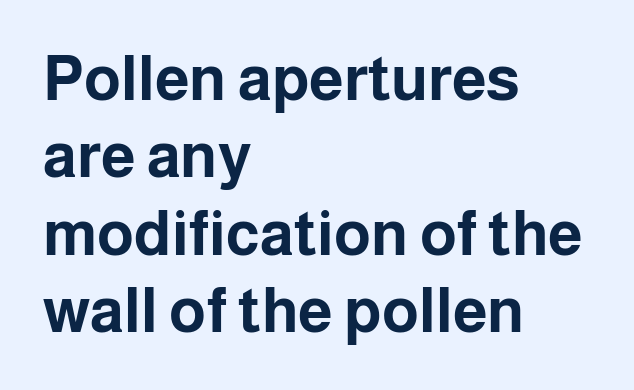
Q: Is the text bold? A: Yes.
Q: Is the text italic (slanted)? A: No, it is upright.
Q: Is the typeface a serif or a sans-serif typeface? A: Sans-serif.
Q: Is the text underlined? A: No.
Q: How is the paragraph aligned? A: Left-aligned.
Q: Is the spacing between letters normal or unusually wide? A: Normal.
Q: Is the spacing between lines tight, normal or loose? A: Normal.
Q: Width (condensed, normal, or wide)? A: Normal.
Q: Stroke contrast? A: Low.
Q: x-height? A: Medium.
Q: Monospaced? A: No.
